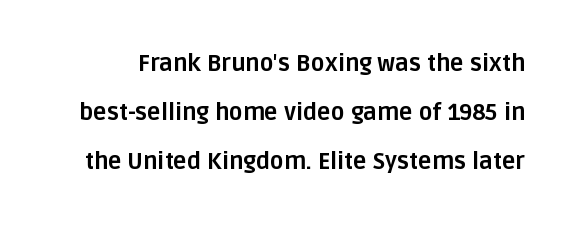
{"italic": "no", "bold": "yes", "underline": "no", "line_spacing": "loose", "line_spacing_ratio": 2.12, "letter_spacing": "normal", "letter_spacing_em": 0.0, "glyph_px": 23}
